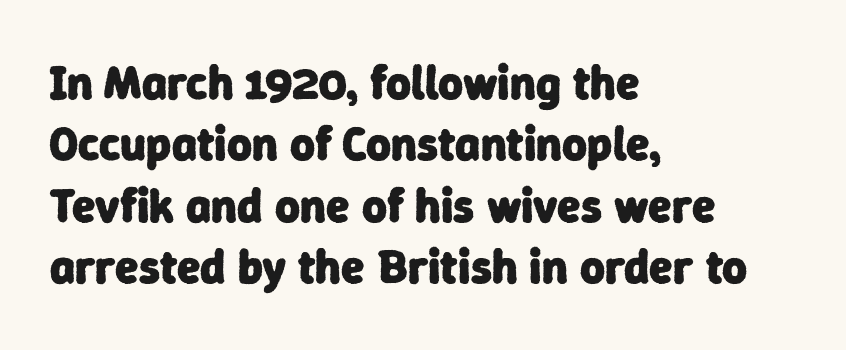
A typesetter would call this zero additional tracking. Bare-footed words on every line. Nope, no serifs anywhere on these letters. Where is the straight margin? On the left.
